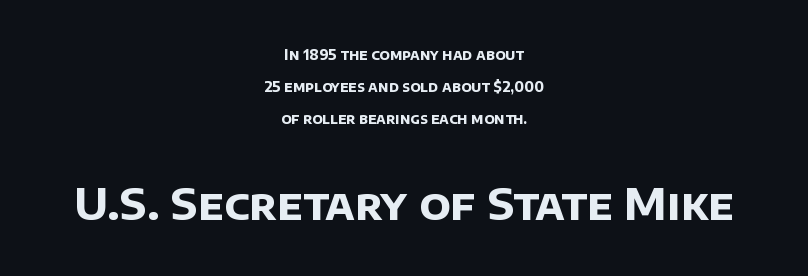
Q: Is the text bold? A: Yes.
Q: Is the typeface a serif or a sans-serif typeface? A: Sans-serif.
Q: Is the text underlined? A: No.
Q: How is the paragraph aligned? A: Centered.
Q: Is the spacing between letters normal or unusually wide? A: Normal.
Q: Is the spacing between lines tight, normal or loose? A: Loose.
Q: Which block of text is set in a larger size, the first (top) or the second (bottom)? A: The second (bottom) one.
Q: Width (condensed, normal, or wide)? A: Normal.
Q: Stroke contrast? A: Low.
Q: x-height? A: Large.
Q: Monospaced? A: No.
